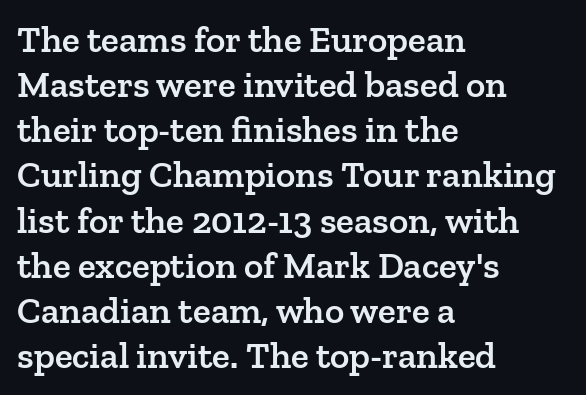
The image shows 37 px semibold serif type, upright; set left-aligned, line spacing 1.22x, normal letter spacing, not underlined; low stroke contrast and a medium x-height.
